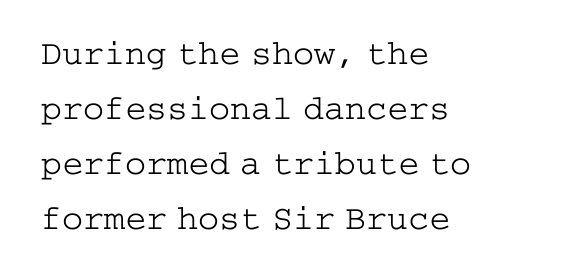
Q: Is the text bold? A: No.
Q: Is the text italic (slanted)? A: No, it is upright.
Q: Is the typeface a serif or a sans-serif typeface? A: Serif.
Q: Is the text underlined? A: No.
Q: How is the paragraph aligned? A: Left-aligned.
Q: Is the spacing between letters normal or unusually wide? A: Normal.
Q: Is the spacing between lines tight, normal or loose? A: Normal.
Q: Width (condensed, normal, or wide)? A: Wide.
Q: Stroke contrast? A: Low.
Q: x-height? A: Medium.
